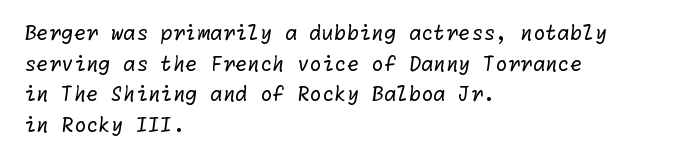
Q: Is the text bold? A: No.
Q: Is the text underlined? A: No.
Q: How is the paragraph aligned? A: Left-aligned.
Q: Is the spacing between letters normal or unusually wide? A: Normal.
Q: Is the spacing between lines tight, normal or loose? A: Normal.
